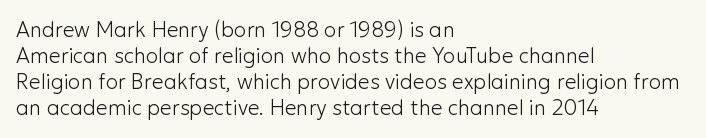
Q: Is the text bold? A: No.
Q: Is the text italic (slanted)? A: No, it is upright.
Q: Is the text underlined? A: No.
Q: How is the paragraph aligned? A: Left-aligned.
Q: Is the spacing between letters normal or unusually wide? A: Normal.
